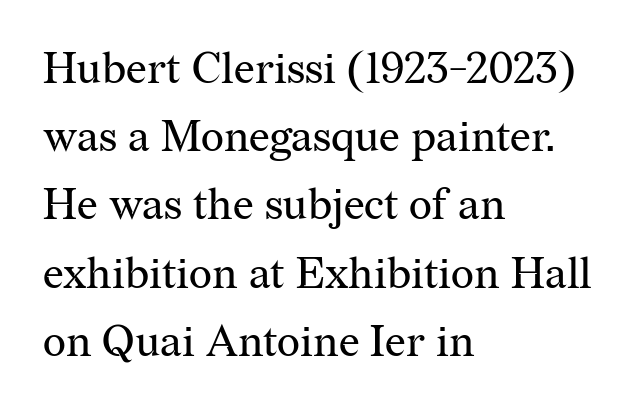
Looks like regular typesetting: each glyph gets only the width it needs. Rendered with straight, roman letterforms. No chunkiness to these letters — they're not bold. A typesetter would label this face a serif. The space between consecutive lines is moderate. The string is rendered with underlining switched off.
